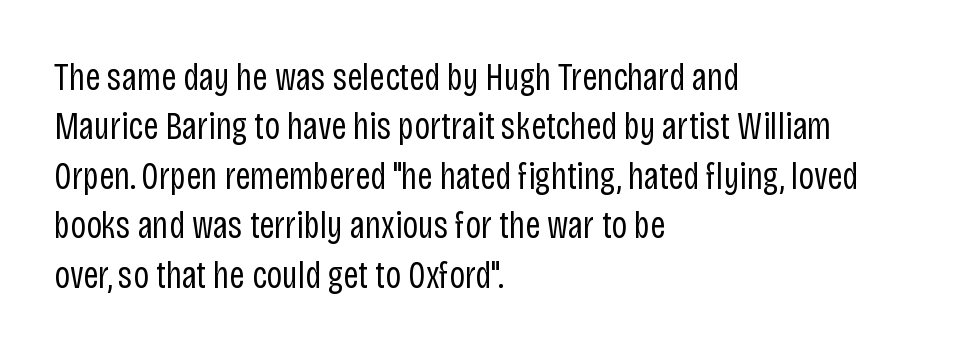
The image shows 38 px regular-weight, condensed sans-serif type, upright; set left-aligned, normal line spacing (1.3x), normal letter spacing, not underlined; low stroke contrast and a large x-height.
